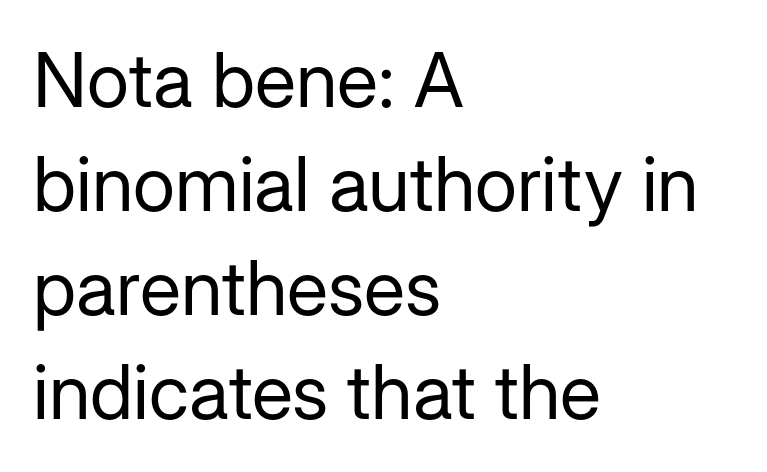
Q: Is the text bold? A: No.
Q: Is the text italic (slanted)? A: No, it is upright.
Q: Is the typeface a serif or a sans-serif typeface? A: Sans-serif.
Q: Is the text underlined? A: No.
Q: How is the paragraph aligned? A: Left-aligned.
Q: Is the spacing between letters normal or unusually wide? A: Normal.
Q: Is the spacing between lines tight, normal or loose? A: Normal.
Q: Width (condensed, normal, or wide)? A: Normal.
Q: Stroke contrast? A: Low.
Q: x-height? A: Medium.
Q: Monospaced? A: No.
